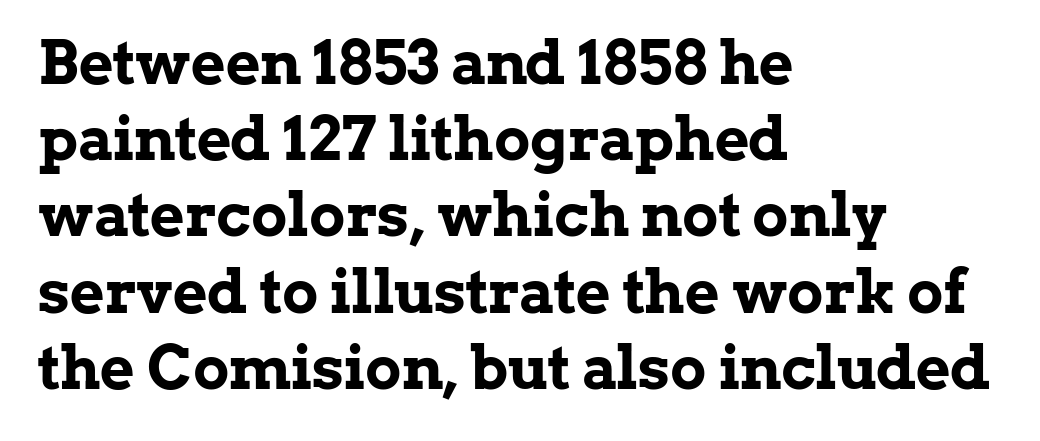
The image shows 60 px bold serif type, upright; set left-aligned, normal line spacing (1.27x), normal letter spacing, not underlined; low stroke contrast and a medium x-height.
